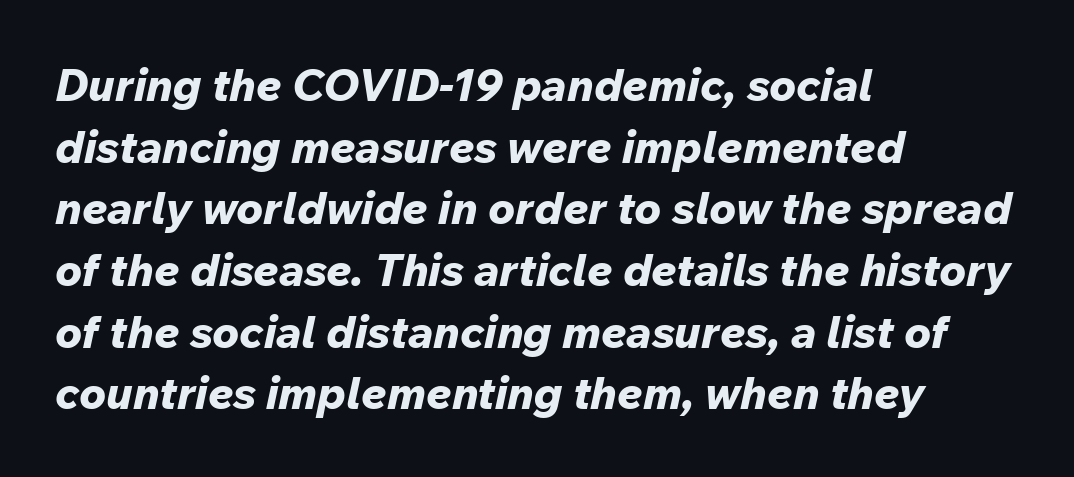
{"italic": "yes", "lean": "right", "slant_degrees": 12, "bold": "yes", "weight": "bold", "width": "normal", "stroke_contrast": "low", "x_height": "medium", "monospaced": "no", "underline": "no", "align": "left", "line_spacing": "normal", "line_spacing_ratio": 1.37, "letter_spacing": "normal", "letter_spacing_em": 0.0, "glyph_px": 45}
